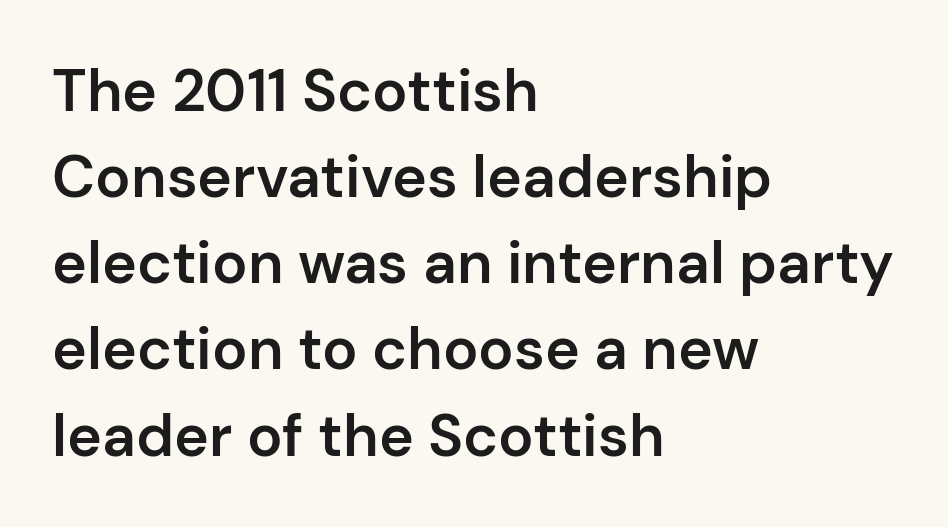
{"serif": "no", "italic": "no", "bold": "semi", "weight": "semibold", "width": "normal", "stroke_contrast": "low", "x_height": "medium", "monospaced": "no", "underline": "no", "align": "left", "line_spacing": "normal", "line_spacing_ratio": 1.46, "letter_spacing": "normal", "letter_spacing_em": 0.0, "glyph_px": 59}
